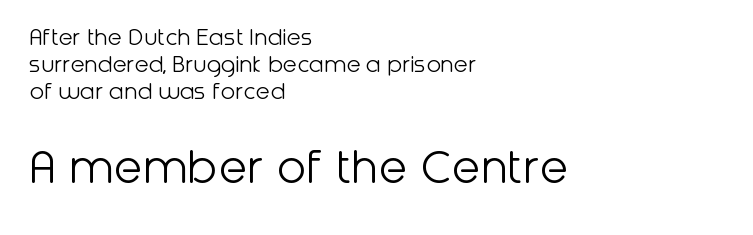
The image shows 53 px light sans-serif type, upright; set left-aligned, tight line spacing (1.03x), normal letter spacing, not underlined; the second (bottom) block is 2.04x larger; low stroke contrast and a medium x-height.
